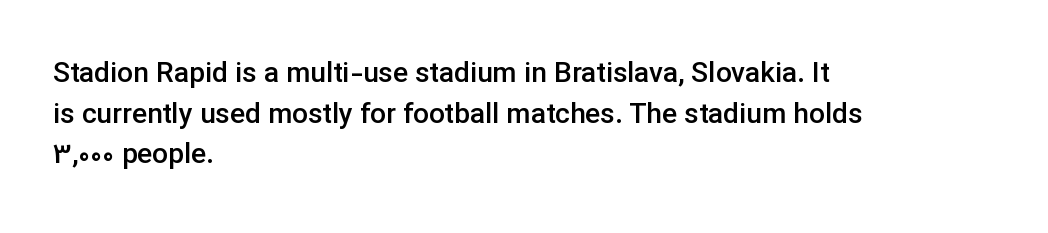
{"serif": "no", "italic": "no", "bold": "semi", "weight": "semibold", "width": "normal", "stroke_contrast": "low", "x_height": "medium", "monospaced": "no", "underline": "no", "align": "left", "line_spacing": "normal", "line_spacing_ratio": 1.45, "letter_spacing": "normal", "letter_spacing_em": 0.0, "glyph_px": 28}
